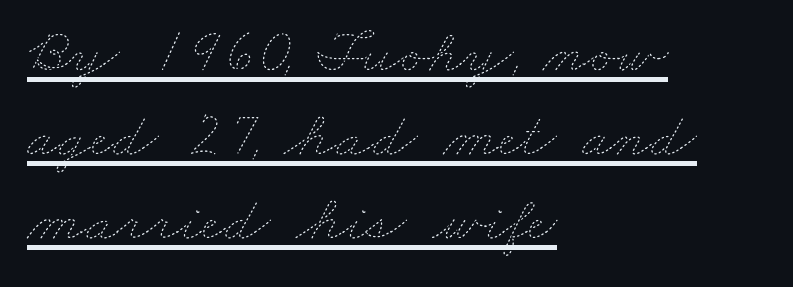
{"bold": "no", "weight": "thin", "width": "wide", "stroke_contrast": "low", "x_height": "small", "monospaced": "no", "underline": "yes", "align": "left", "line_spacing": "normal", "line_spacing_ratio": 1.31, "letter_spacing": "normal", "letter_spacing_em": 0.0, "glyph_px": 64}
